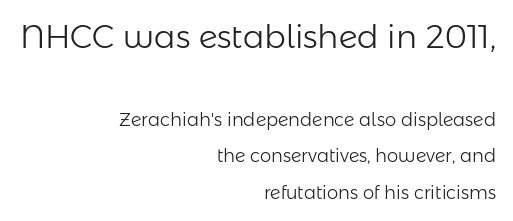
{"serif": "no", "italic": "no", "bold": "no", "weight": "light", "width": "normal", "stroke_contrast": "low", "x_height": "medium", "monospaced": "no", "underline": "no", "align": "right", "line_spacing": "loose", "line_spacing_ratio": 2.03, "letter_spacing": "normal", "letter_spacing_em": 0.0, "larger_block": "first", "size_ratio": 1.78, "glyph_px": 32}
